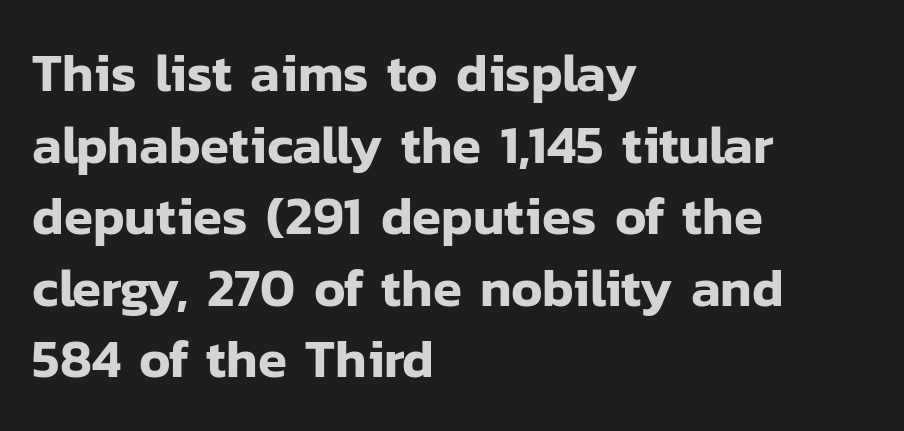
Character widths vary here, with narrow letters taking less room than wide ones. Font category for this specimen: sans-serif. It's the straight-up-and-down kind of type. These lines keep a tight, regular rhythm from letter to letter.
